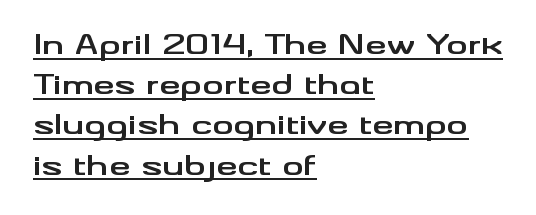
The image shows 27 px bold type, upright; set left-aligned, normal line spacing (1.49x), normal letter spacing, underlined.
